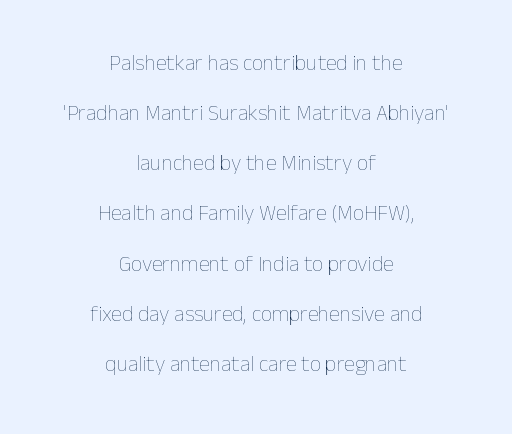
{"italic": "no", "bold": "no", "underline": "no", "align": "center", "line_spacing": "loose", "line_spacing_ratio": 2.28, "letter_spacing": "normal", "letter_spacing_em": 0.0, "glyph_px": 22}
